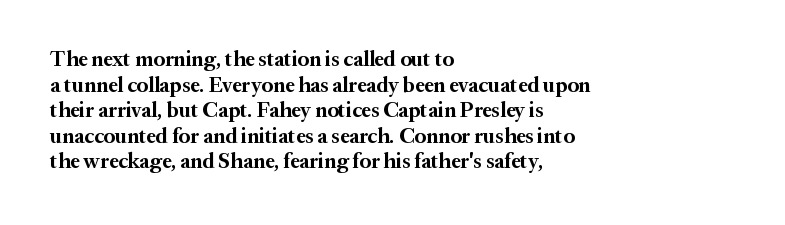
Is there any slant? The stems are plumb. The zone under the glyphs is completely vacant. Caption: bold face, heavy strokes. Each word holds together tightly as a unit, with standard inter-letter gaps. Does the copy run flush right? No — it runs flush left.
